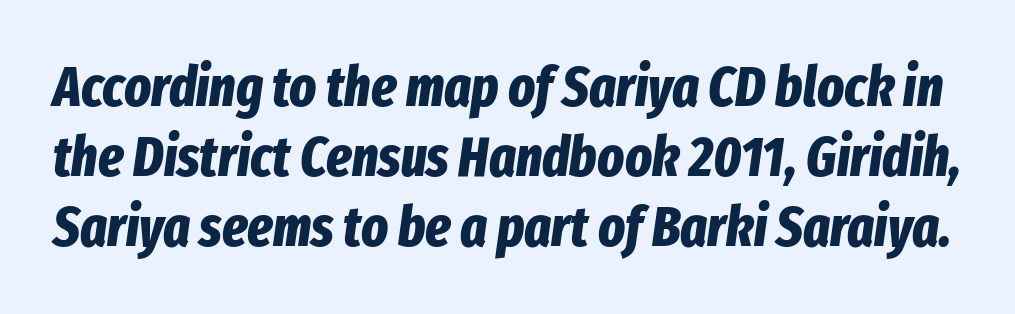
The image shows 56 px bold, condensed type, italic (leaning right); set normal line spacing (1.25x), normal letter spacing, not underlined; low stroke contrast and a medium x-height.
